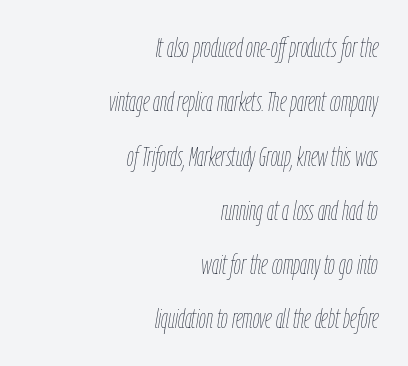
{"italic": "yes", "lean": "right", "slant_degrees": 9, "bold": "no", "underline": "no", "align": "right", "line_spacing": "loose", "line_spacing_ratio": 2.01, "letter_spacing": "normal", "letter_spacing_em": 0.0, "glyph_px": 27}
